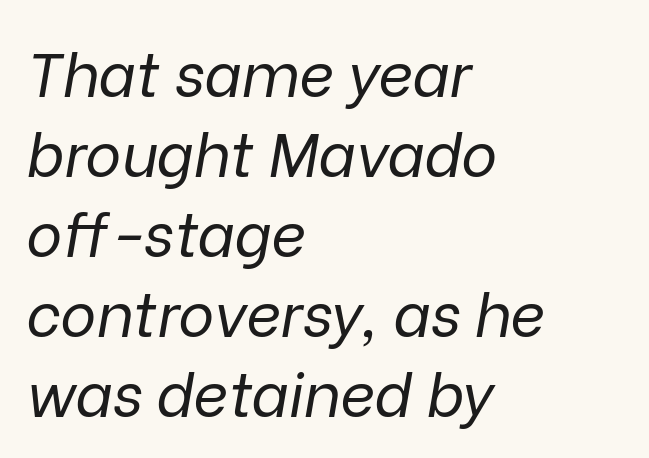
Q: Is the text bold? A: No.
Q: Is the text italic (slanted)? A: Yes, it leans right by about 9 degrees.
Q: Is the text underlined? A: No.
Q: How is the paragraph aligned? A: Left-aligned.
Q: Is the spacing between letters normal or unusually wide? A: Normal.
Q: Is the spacing between lines tight, normal or loose? A: Normal.
Q: Width (condensed, normal, or wide)? A: Normal.
Q: Stroke contrast? A: Low.
Q: x-height? A: Medium.
Q: Monospaced? A: No.
